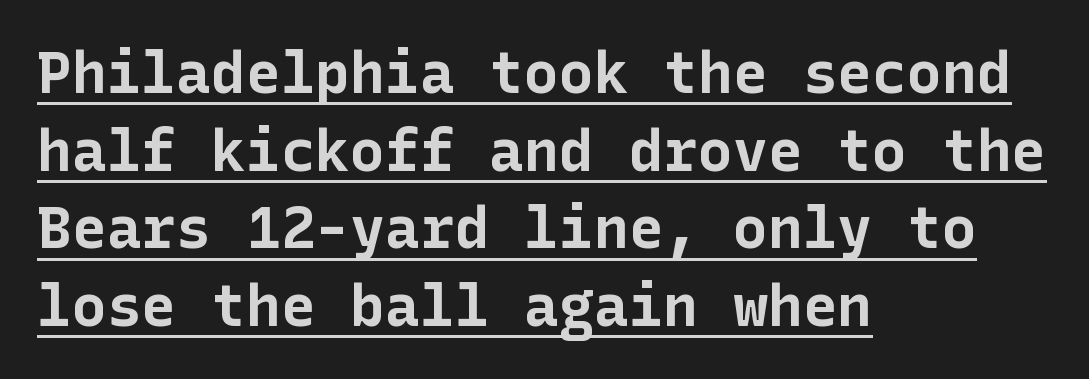
{"serif": "no", "italic": "no", "bold": "yes", "weight": "bold", "width": "normal", "stroke_contrast": "low", "x_height": "medium", "underline": "yes", "align": "left", "line_spacing": "normal", "line_spacing_ratio": 1.34, "letter_spacing": "normal", "letter_spacing_em": 0.0, "glyph_px": 58}
